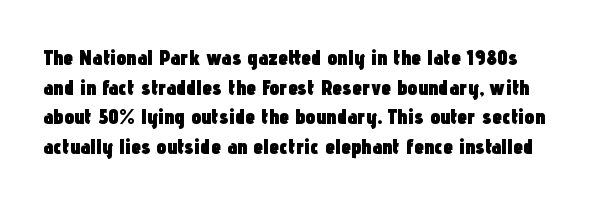
Q: Is the text bold? A: Yes.
Q: Is the text italic (slanted)? A: No, it is upright.
Q: Is the text underlined? A: No.
Q: Is the spacing between letters normal or unusually wide? A: Normal.
Q: Is the spacing between lines tight, normal or loose? A: Normal.
